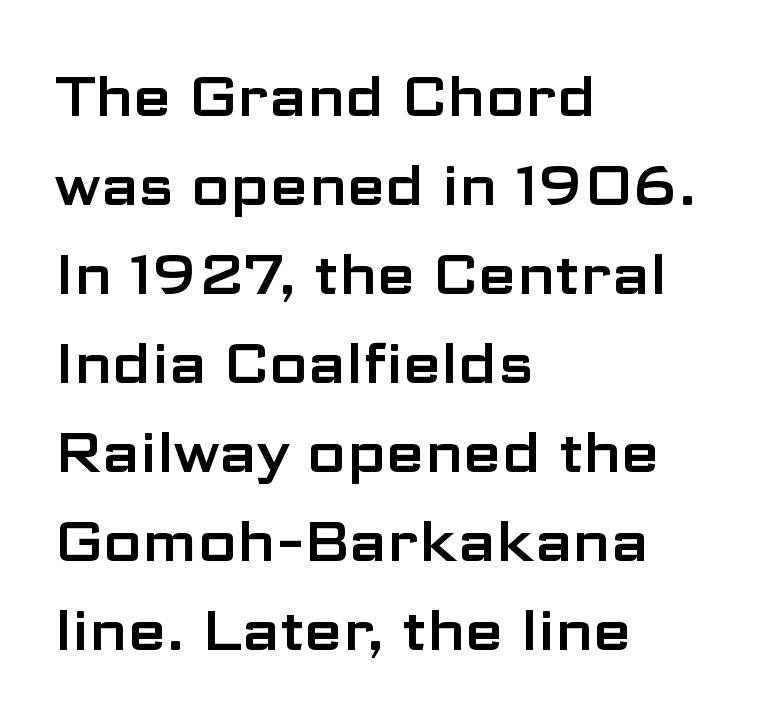
The image shows 56 px wide sans-serif type, upright; set left-aligned, normal line spacing (1.59x), normal letter spacing, not underlined; low stroke contrast and a medium x-height.
